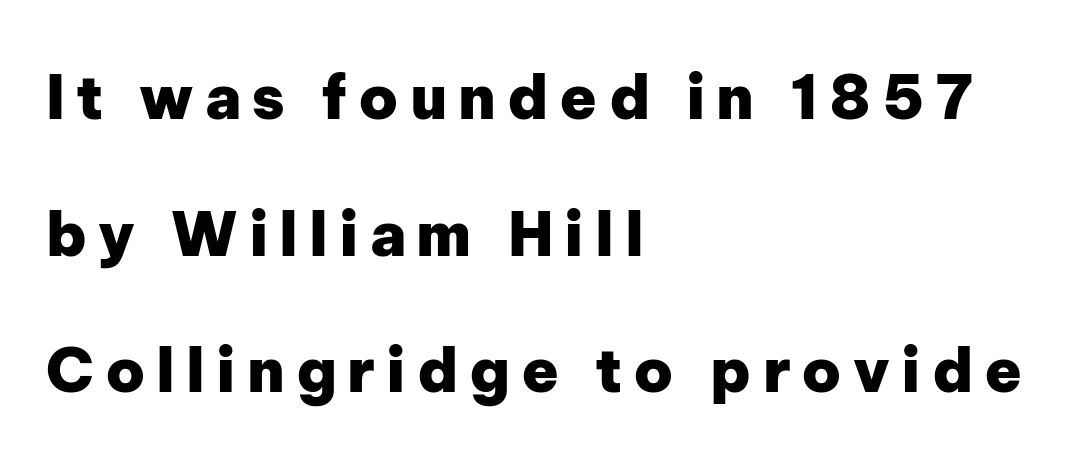
The image shows 61 px heavy sans-serif type, upright; set left-aligned, loose line spacing (2.24x), not underlined; low stroke contrast and a medium x-height.
